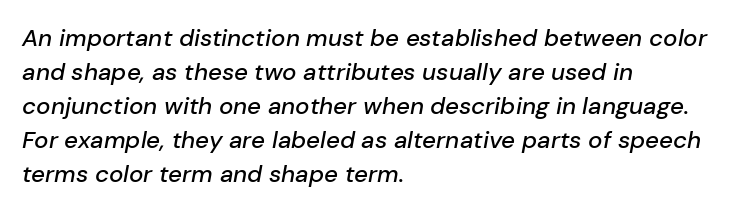
The image shows 24 px text type, italic (leaning right); set left-aligned, normal line spacing (1.42x), normal letter spacing, not underlined.
